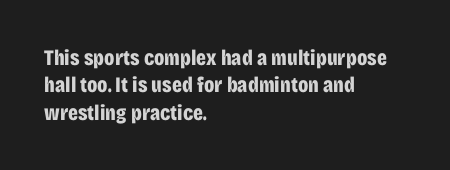
Q: Is the text bold? A: Yes.
Q: Is the text italic (slanted)? A: No, it is upright.
Q: Is the text underlined? A: No.
Q: How is the paragraph aligned? A: Left-aligned.
Q: Is the spacing between letters normal or unusually wide? A: Normal.
